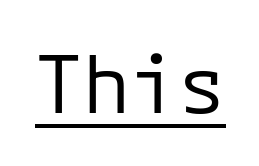
{"serif": "no", "italic": "no", "bold": "no", "weight": "regular", "width": "normal", "stroke_contrast": "low", "x_height": "medium", "underline": "yes", "letter_spacing": "normal", "letter_spacing_em": 0.0, "glyph_px": 79}
